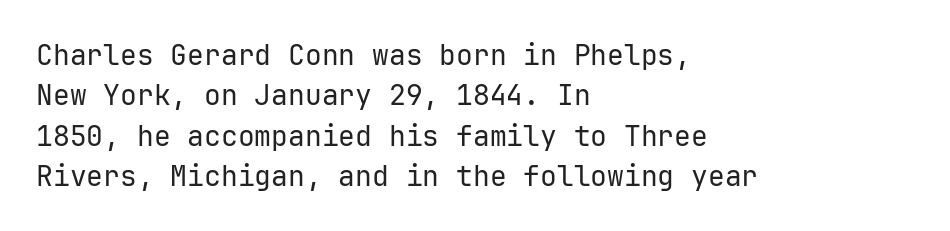
The specimen reads as upright at a glance. Notice how descenders clear the ascenders below comfortably — that's standard leading. Notice how the passage keeps a crisp vertical edge on the left only. The font is comparable to plain body text, perhaps lighter. Is this a fixed-width face? Yes — each glyph sits in an identical cell.
